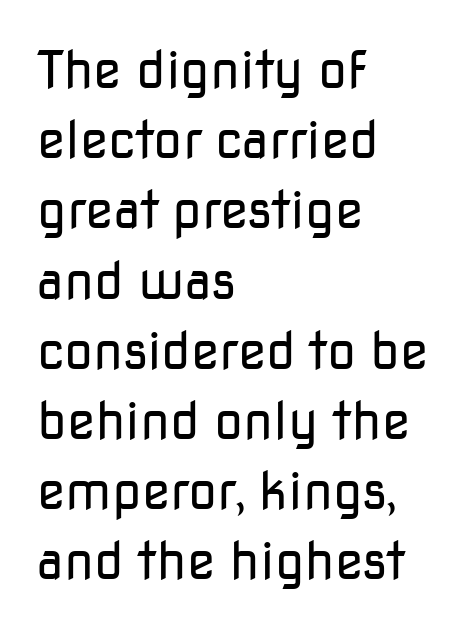
Q: Is the text bold? A: No.
Q: Is the text italic (slanted)? A: No, it is upright.
Q: Is the typeface a serif or a sans-serif typeface? A: Sans-serif.
Q: Is the text underlined? A: No.
Q: How is the paragraph aligned? A: Left-aligned.
Q: Is the spacing between letters normal or unusually wide? A: Normal.
Q: Is the spacing between lines tight, normal or loose? A: Normal.
Q: Width (condensed, normal, or wide)? A: Normal.
Q: Stroke contrast? A: Low.
Q: x-height? A: Medium.
Q: Monospaced? A: No.
